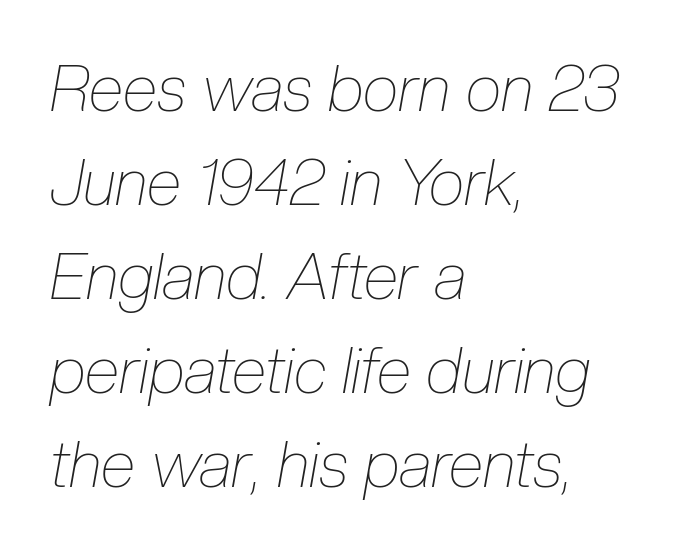
{"italic": "yes", "lean": "right", "slant_degrees": 10, "bold": "no", "weight": "thin", "width": "condensed", "stroke_contrast": "low", "x_height": "medium", "monospaced": "no", "underline": "no", "align": "left", "line_spacing": "normal", "line_spacing_ratio": 1.47, "letter_spacing": "normal", "letter_spacing_em": 0.0, "glyph_px": 64}
